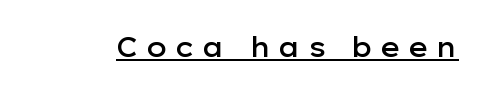
The image shows 27 px text type, upright; set unusually wide letter spacing (+0.25 em), underlined.
